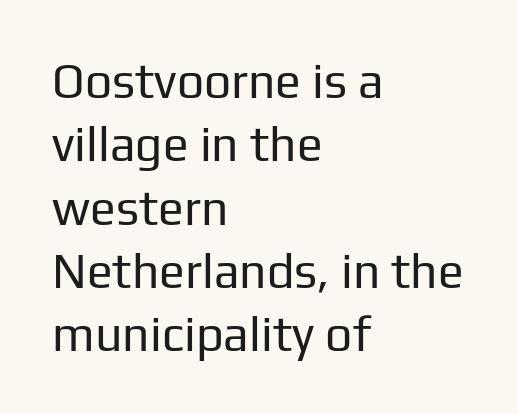
The image shows 48 px regular-weight sans-serif type, upright; set left-aligned, normal line spacing (1.32x), normal letter spacing, not underlined; low stroke contrast and a medium x-height.
